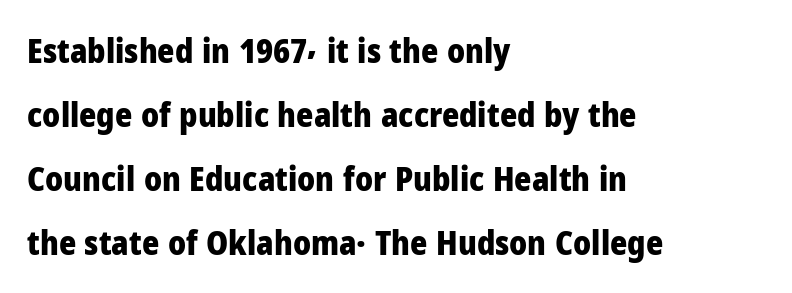
{"serif": "no", "italic": "no", "bold": "yes", "weight": "heavy", "width": "normal", "stroke_contrast": "low", "x_height": "medium", "monospaced": "no", "underline": "no", "align": "left", "line_spacing": "loose", "line_spacing_ratio": 1.94, "letter_spacing": "normal", "letter_spacing_em": 0.0, "glyph_px": 33}
